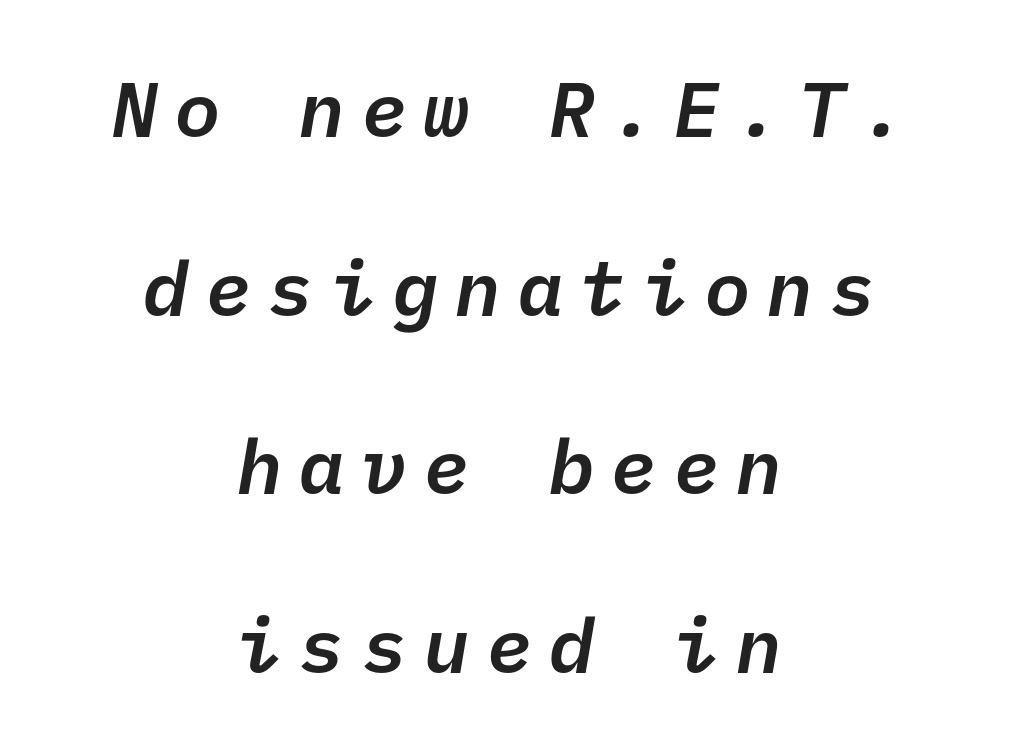
{"serif": "no", "bold": "semi", "weight": "semibold", "width": "normal", "stroke_contrast": "low", "x_height": "medium", "underline": "no", "align": "center", "line_spacing": "loose", "line_spacing_ratio": 2.29, "letter_spacing": "wide", "letter_spacing_em": 0.2, "glyph_px": 78}
